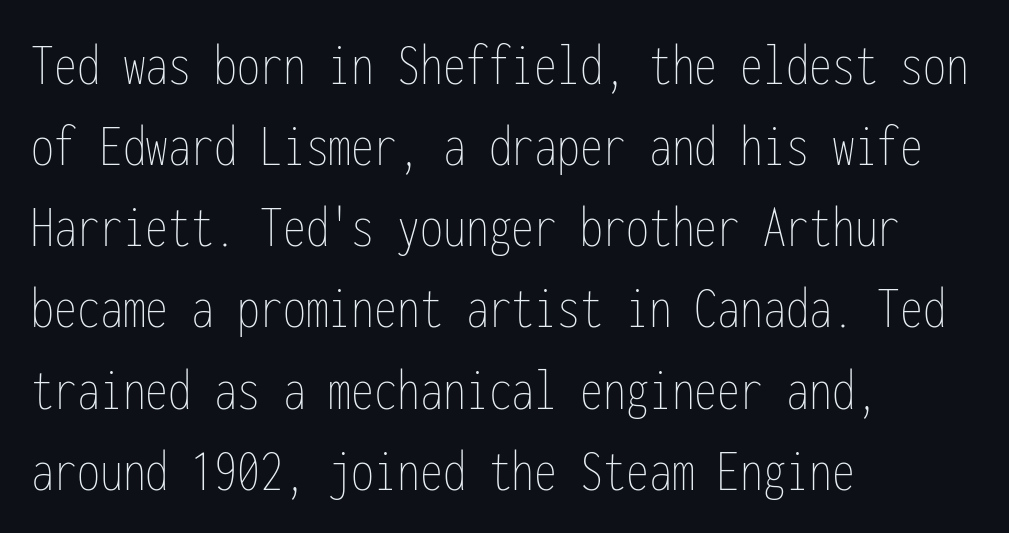
Q: Is the text bold? A: No.
Q: Is the text italic (slanted)? A: No, it is upright.
Q: Is the text underlined? A: No.
Q: How is the paragraph aligned? A: Left-aligned.
Q: Is the spacing between letters normal or unusually wide? A: Normal.
Q: Is the spacing between lines tight, normal or loose? A: Normal.
Q: Width (condensed, normal, or wide)? A: Condensed.
Q: Stroke contrast? A: Low.
Q: x-height? A: Medium.
Q: Monospaced? A: Yes.
